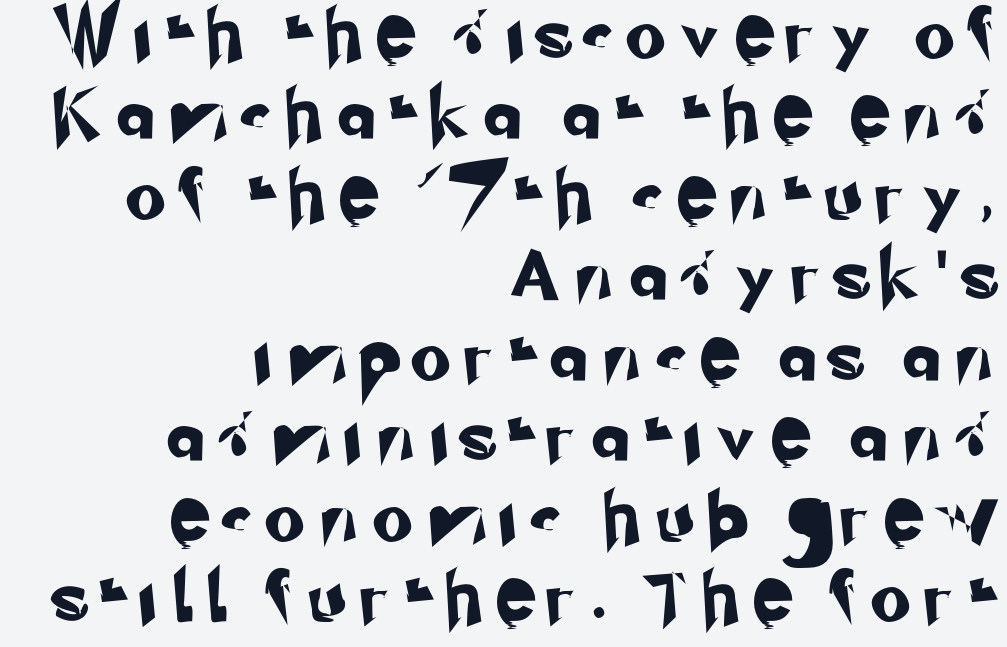
The image shows 50 px sans-serif type; set right-aligned, normal line spacing (1.61x), unusually wide letter spacing (+0.4 em), not underlined; low stroke contrast and a small x-height.
